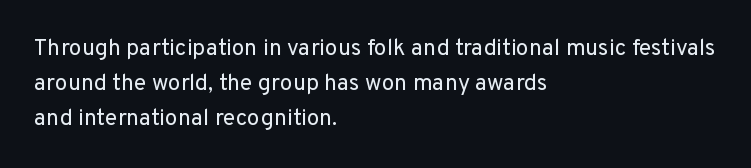
Q: Is the text bold? A: No.
Q: Is the text italic (slanted)? A: No, it is upright.
Q: Is the text underlined? A: No.
Q: How is the paragraph aligned? A: Left-aligned.
Q: Is the spacing between letters normal or unusually wide? A: Normal.
Q: Is the spacing between lines tight, normal or loose? A: Normal.
